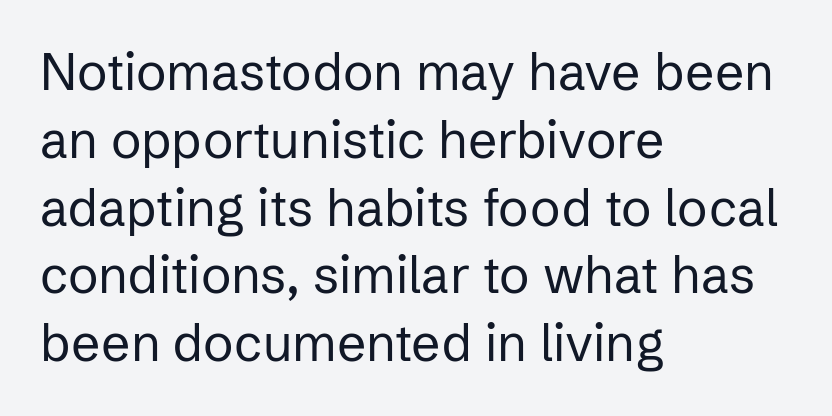
The passage shown stacks its lines at a standard gap. The typeface chosen for these lines omits serifs. The lettering holds an erect, upright posture throughout. Between one letter and the next there's only the usual sliver of space.
